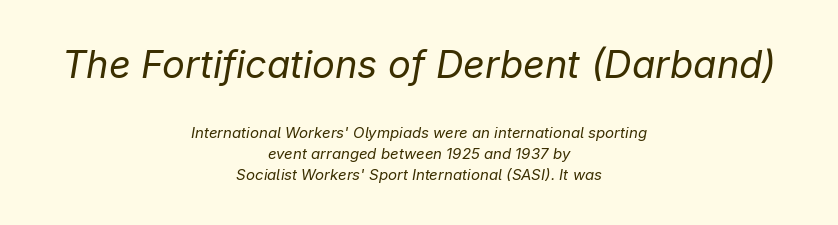
Caption: multi-line text, centered on the measure. This sample has the flowing, uneven cadence of proportional lettering. This sample uses an oblique cut, with every glyph tilted off the vertical. Regular leading. The weight tops out at a normal text grade. The words here are not underlined.
